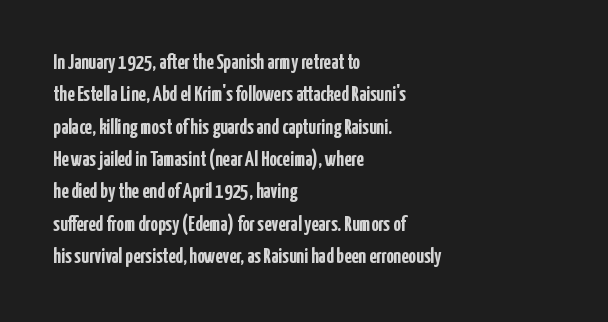
The image shows 21 px bold type, upright; set left-aligned, normal line spacing (1.54x), normal letter spacing, not underlined.
